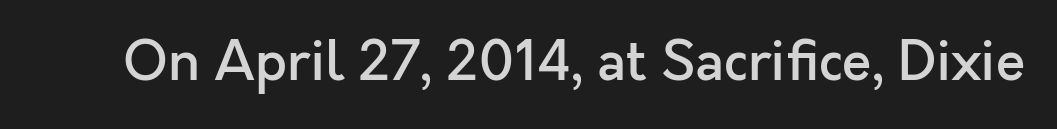
{"serif": "no", "italic": "no", "bold": "semi", "weight": "semibold", "width": "normal", "x_height": "medium", "monospaced": "no", "underline": "no", "letter_spacing": "normal", "letter_spacing_em": 0.0, "glyph_px": 54}
